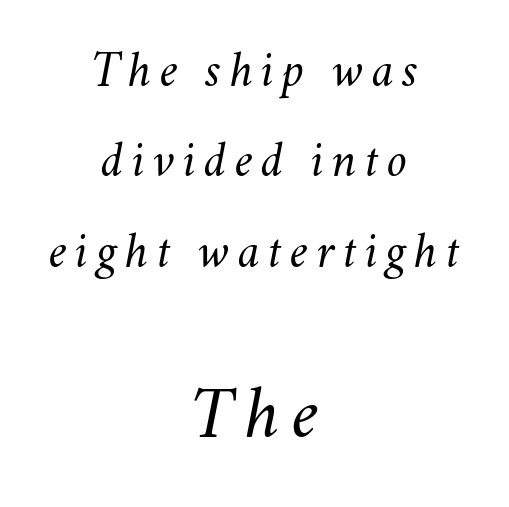
Size hierarchy here favors the trailing block over the leading one. Weight: not bold — regular or lighter. The area under the type is left untouched. The letters are slanted; this is an italic face. Layout note: lines centered.
